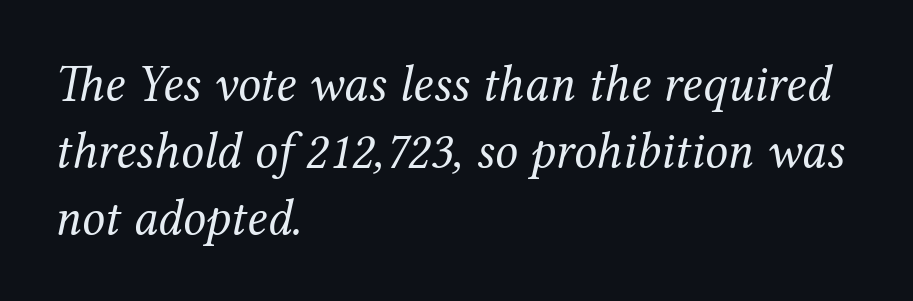
The image shows 51 px regular-weight serif type, italic (leaning right); set left-aligned, normal line spacing (1.31x), normal letter spacing, not underlined; medium stroke contrast and a medium x-height.
